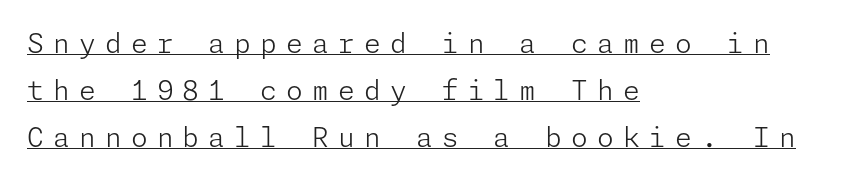
The image shows 27 px text type, upright; set left-aligned, line spacing 1.74x, unusually wide letter spacing (+0.34 em), underlined.
